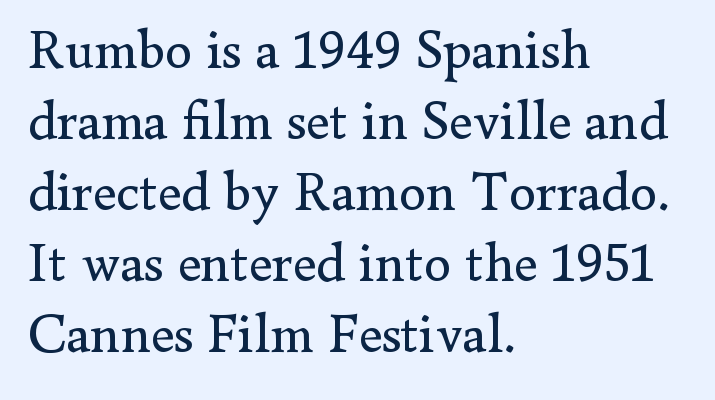
Q: Is the text bold? A: No.
Q: Is the text italic (slanted)? A: No, it is upright.
Q: Is the typeface a serif or a sans-serif typeface? A: Serif.
Q: Is the text underlined? A: No.
Q: How is the paragraph aligned? A: Left-aligned.
Q: Is the spacing between letters normal or unusually wide? A: Normal.
Q: Is the spacing between lines tight, normal or loose? A: Normal.
Q: Width (condensed, normal, or wide)? A: Normal.
Q: Stroke contrast? A: Low.
Q: x-height? A: Small.
Q: Monospaced? A: No.
